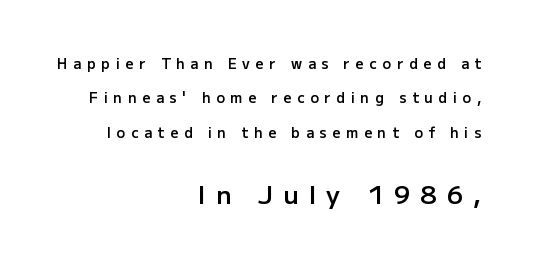
Q: Is the text bold? A: Semi-bold.
Q: Is the text italic (slanted)? A: No, it is upright.
Q: Is the text underlined? A: No.
Q: How is the paragraph aligned? A: Right-aligned.
Q: Is the spacing between letters normal or unusually wide? A: Unusually wide.
Q: Is the spacing between lines tight, normal or loose? A: Loose.
Q: Which block of text is set in a larger size, the first (top) or the second (bottom)? A: The second (bottom) one.
